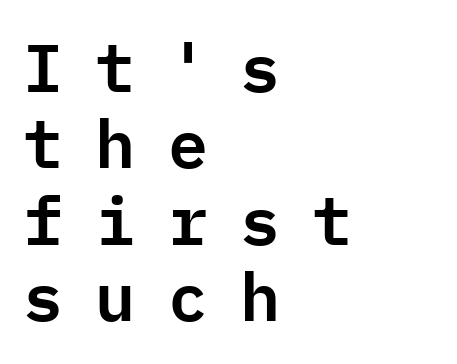
Q: Is the text italic (slanted)? A: No, it is upright.
Q: Is the typeface a serif or a sans-serif typeface? A: Sans-serif.
Q: Is the text underlined? A: No.
Q: How is the paragraph aligned? A: Left-aligned.
Q: Is the spacing between letters normal or unusually wide? A: Unusually wide.
Q: Is the spacing between lines tight, normal or loose? A: Tight.
Q: Width (condensed, normal, or wide)? A: Normal.
Q: Stroke contrast? A: Low.
Q: x-height? A: Medium.
Q: Monospaced? A: Yes.
